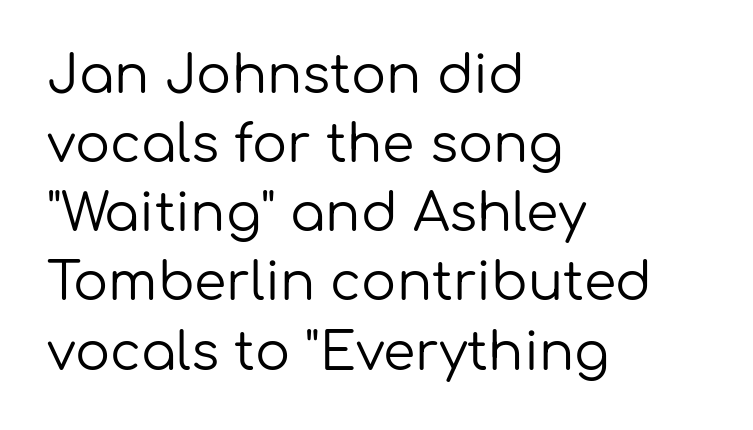
Q: Is the text bold? A: No.
Q: Is the text italic (slanted)? A: No, it is upright.
Q: Is the typeface a serif or a sans-serif typeface? A: Sans-serif.
Q: Is the text underlined? A: No.
Q: How is the paragraph aligned? A: Left-aligned.
Q: Is the spacing between letters normal or unusually wide? A: Normal.
Q: Is the spacing between lines tight, normal or loose? A: Normal.
Q: Width (condensed, normal, or wide)? A: Normal.
Q: Stroke contrast? A: Low.
Q: x-height? A: Medium.
Q: Monospaced? A: No.
